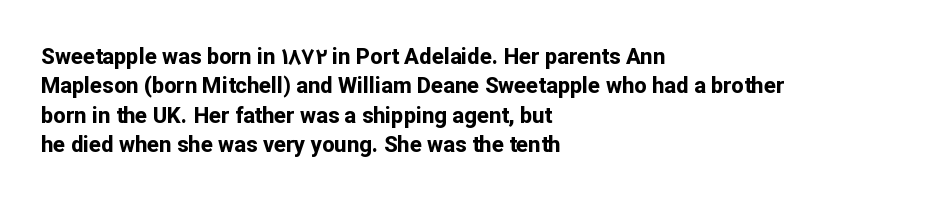
Q: Is the text bold? A: Yes.
Q: Is the text italic (slanted)? A: No, it is upright.
Q: Is the text underlined? A: No.
Q: How is the paragraph aligned? A: Left-aligned.
Q: Is the spacing between letters normal or unusually wide? A: Normal.
Q: Is the spacing between lines tight, normal or loose? A: Normal.
